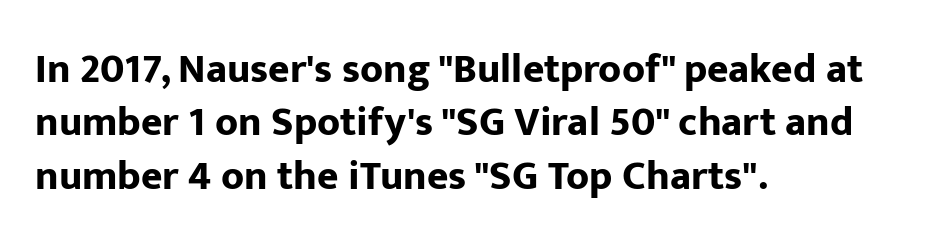
Q: Is the text bold? A: Yes.
Q: Is the text italic (slanted)? A: No, it is upright.
Q: Is the typeface a serif or a sans-serif typeface? A: Sans-serif.
Q: Is the text underlined? A: No.
Q: How is the paragraph aligned? A: Left-aligned.
Q: Is the spacing between letters normal or unusually wide? A: Normal.
Q: Is the spacing between lines tight, normal or loose? A: Normal.
Q: Width (condensed, normal, or wide)? A: Normal.
Q: Stroke contrast? A: Low.
Q: x-height? A: Medium.
Q: Monospaced? A: No.
